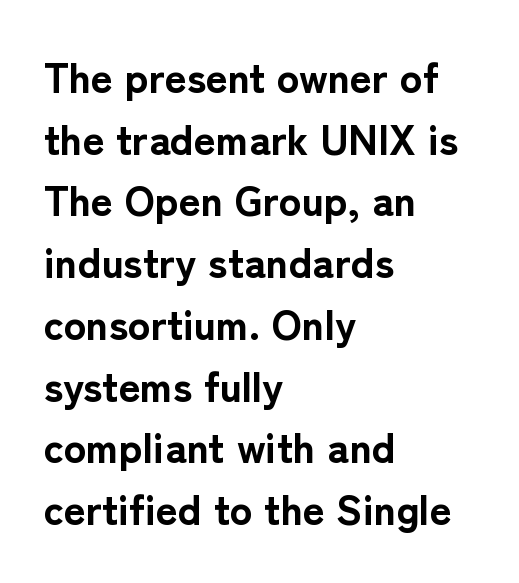
Looks like regular typesetting: each glyph gets only the width it needs. The type sits square on the baseline with zero lean. Classification — sans serif. Type without underlining. The ragged edge is on the right, which tells us the setting is flush left.
